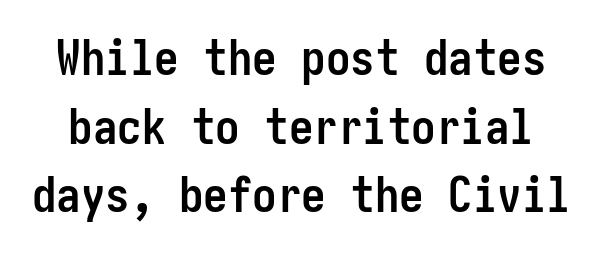
The image shows 49 px semibold, condensed sans-serif type, upright; set normal line spacing (1.4x), normal letter spacing, not underlined; low stroke contrast and a medium x-height.
